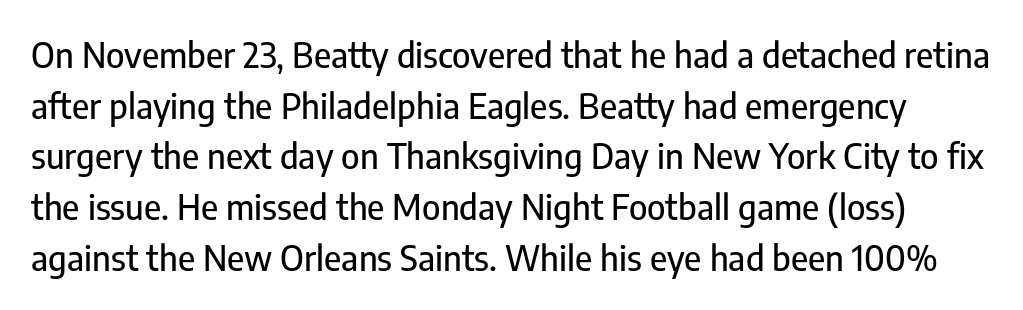
The image shows 35 px condensed sans-serif type, upright; set normal line spacing (1.45x), normal letter spacing, not underlined; low stroke contrast and a medium x-height.
